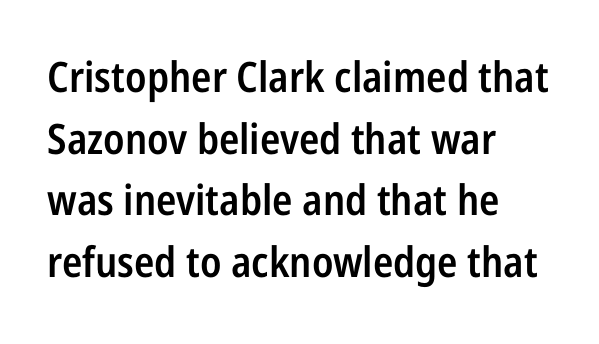
Type without underlining. Tracking value appears to be zero — textbook default spacing. The typesetter chose a ragged-right arrangement here. Do the letters lean? They stand straight. Spacing verdict: proportional, widths tailored to each character.
